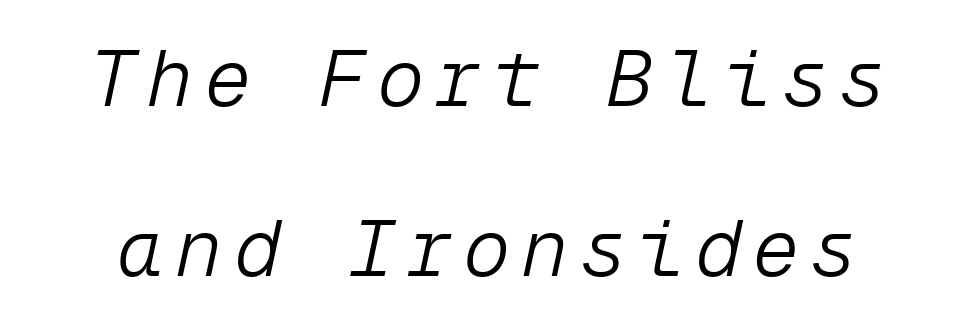
The image shows 79 px light type, italic (leaning right), monospaced; set loose line spacing (2.15x), not underlined; low stroke contrast and a medium x-height.
